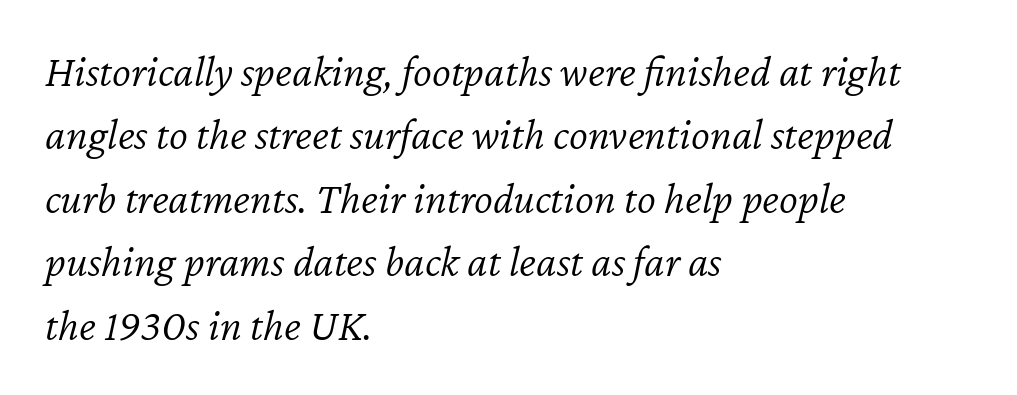
Q: Is the text bold? A: No.
Q: Is the text italic (slanted)? A: Yes, it leans right by about 12 degrees.
Q: Is the text underlined? A: No.
Q: How is the paragraph aligned? A: Left-aligned.
Q: Is the spacing between letters normal or unusually wide? A: Normal.
Q: Is the spacing between lines tight, normal or loose? A: Normal.
Q: Width (condensed, normal, or wide)? A: Normal.
Q: Stroke contrast? A: Low.
Q: x-height? A: Medium.
Q: Monospaced? A: No.
